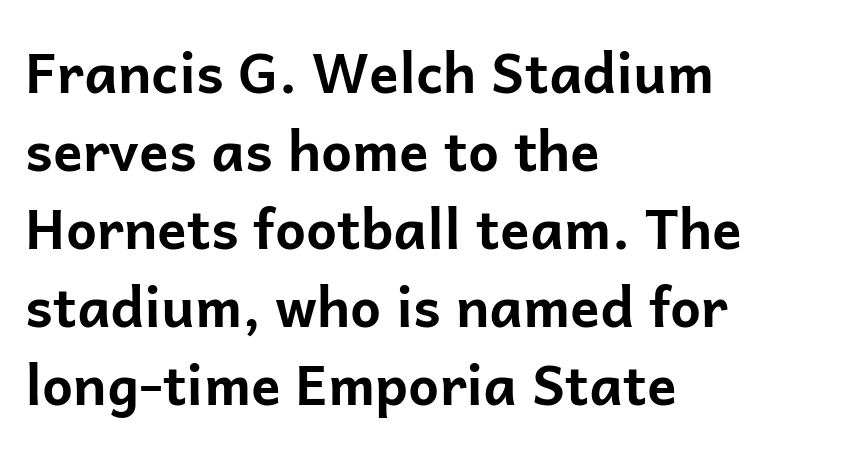
{"serif": "no", "italic": "no", "bold": "yes", "weight": "bold", "width": "normal", "stroke_contrast": "low", "x_height": "medium", "monospaced": "no", "underline": "no", "align": "left", "line_spacing": "normal", "line_spacing_ratio": 1.42, "letter_spacing": "normal", "letter_spacing_em": 0.0, "glyph_px": 55}
